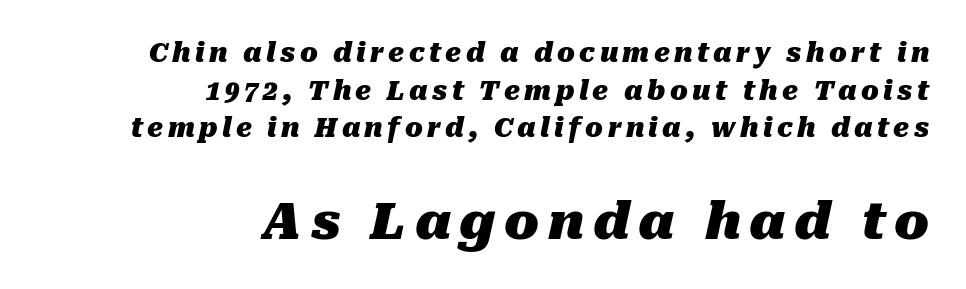
These lines are rendered in a variable-pitch font. Normally led — the rows are evenly, conventionally spaced. The area under the type is left untouched. Which of the two is more prominent by size? The second, at the bottom. Summary of weight: heavy, a full bold.
